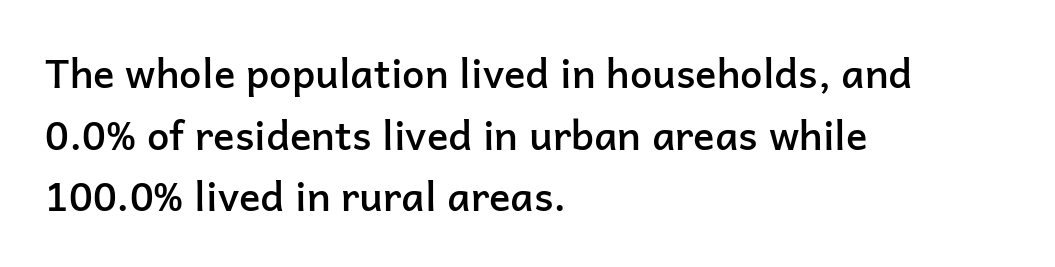
Q: Is the text bold? A: Semi-bold.
Q: Is the text italic (slanted)? A: No, it is upright.
Q: Is the typeface a serif or a sans-serif typeface? A: Sans-serif.
Q: Is the text underlined? A: No.
Q: How is the paragraph aligned? A: Left-aligned.
Q: Is the spacing between letters normal or unusually wide? A: Normal.
Q: Is the spacing between lines tight, normal or loose? A: Normal.
Q: Width (condensed, normal, or wide)? A: Normal.
Q: Stroke contrast? A: Low.
Q: x-height? A: Medium.
Q: Monospaced? A: No.
